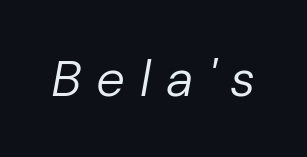
Q: Is the text bold? A: No.
Q: Is the text italic (slanted)? A: Yes, it leans right by about 10 degrees.
Q: Is the text underlined? A: No.
Q: Is the spacing between letters normal or unusually wide? A: Unusually wide.
Q: Width (condensed, normal, or wide)? A: Normal.
Q: Stroke contrast? A: Low.
Q: x-height? A: Medium.
Q: Monospaced? A: No.
